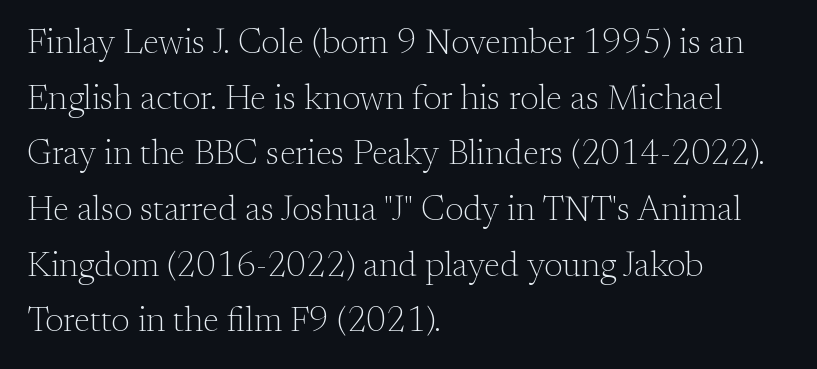
{"serif": "yes", "italic": "no", "bold": "no", "weight": "light", "width": "normal", "stroke_contrast": "medium", "x_height": "small", "monospaced": "no", "underline": "no", "align": "left", "line_spacing": "normal", "line_spacing_ratio": 1.59, "letter_spacing": "normal", "letter_spacing_em": 0.0, "glyph_px": 35}
